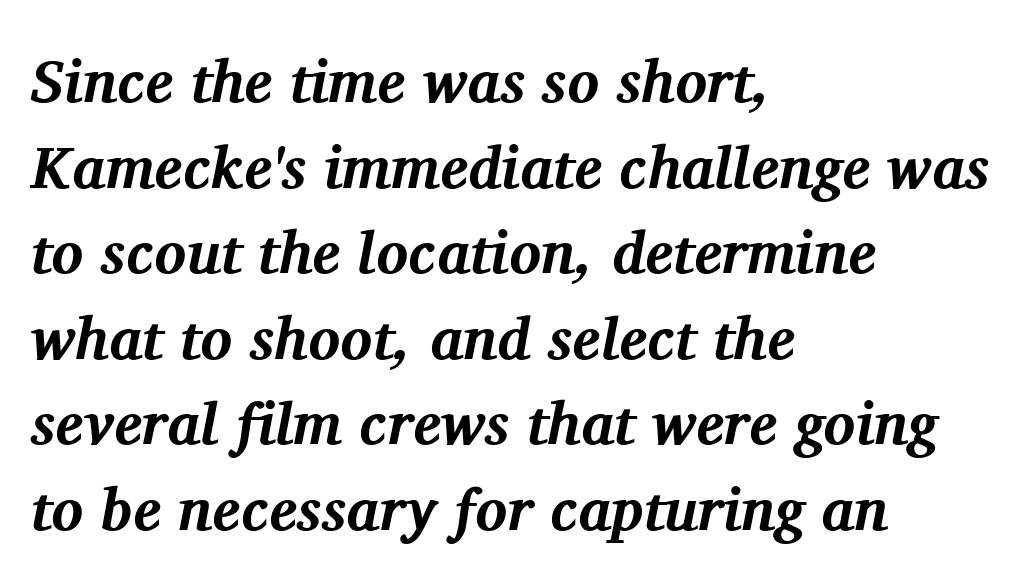
Q: Is the text bold? A: Yes.
Q: Is the text italic (slanted)? A: Yes, it leans right by about 11 degrees.
Q: Is the typeface a serif or a sans-serif typeface? A: Serif.
Q: Is the text underlined? A: No.
Q: How is the paragraph aligned? A: Left-aligned.
Q: Is the spacing between letters normal or unusually wide? A: Normal.
Q: Is the spacing between lines tight, normal or loose? A: Normal.
Q: Width (condensed, normal, or wide)? A: Normal.
Q: Stroke contrast? A: Medium.
Q: x-height? A: Medium.
Q: Monospaced? A: No.
